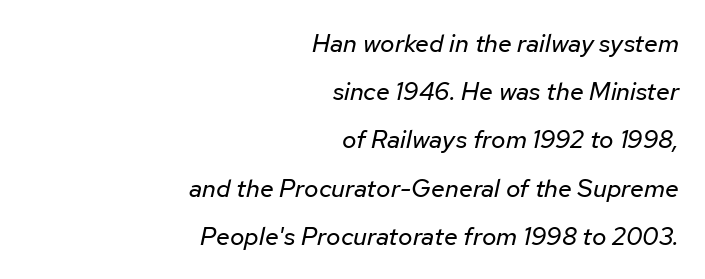
The space between consecutive lines is lavish. The letterforms sit at book weight or below. The compositor pushed each line to the right boundary. You can tell it's italic because the verticals aren't actually vertical. Here the glyphs are tracked normally, forming tight word shapes.
